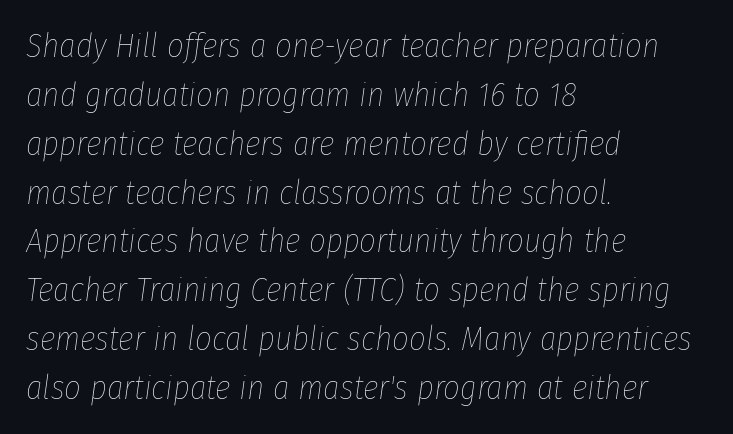
Q: Is the text bold? A: No.
Q: Is the text italic (slanted)? A: Yes, it leans right by about 8 degrees.
Q: Is the text underlined? A: No.
Q: How is the paragraph aligned? A: Left-aligned.
Q: Is the spacing between letters normal or unusually wide? A: Normal.
Q: Is the spacing between lines tight, normal or loose? A: Normal.
Q: Width (condensed, normal, or wide)? A: Condensed.
Q: Stroke contrast? A: Low.
Q: x-height? A: Medium.
Q: Monospaced? A: No.
